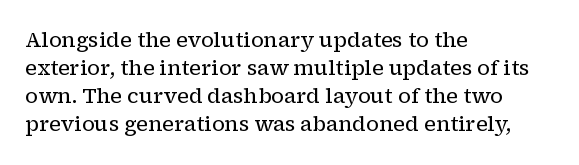
Q: Is the text bold? A: No.
Q: Is the text italic (slanted)? A: No, it is upright.
Q: Is the text underlined? A: No.
Q: How is the paragraph aligned? A: Left-aligned.
Q: Is the spacing between letters normal or unusually wide? A: Normal.
Q: Is the spacing between lines tight, normal or loose? A: Normal.
